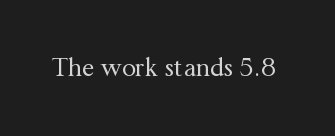
{"italic": "no", "bold": "no", "underline": "no", "letter_spacing": "normal", "letter_spacing_em": 0.0, "glyph_px": 25}
